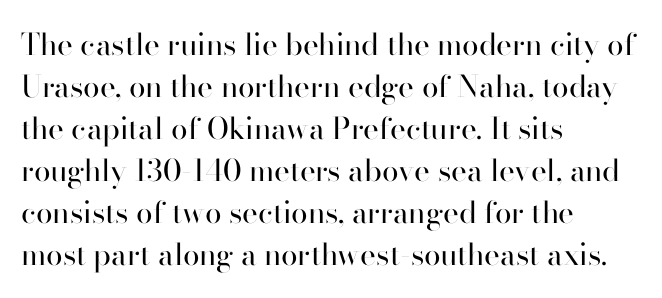
Q: Is the text bold? A: No.
Q: Is the text italic (slanted)? A: No, it is upright.
Q: Is the typeface a serif or a sans-serif typeface? A: Sans-serif.
Q: Is the text underlined? A: No.
Q: How is the paragraph aligned? A: Left-aligned.
Q: Is the spacing between letters normal or unusually wide? A: Normal.
Q: Is the spacing between lines tight, normal or loose? A: Normal.
Q: Width (condensed, normal, or wide)? A: Normal.
Q: Stroke contrast? A: High.
Q: x-height? A: Small.
Q: Monospaced? A: No.
